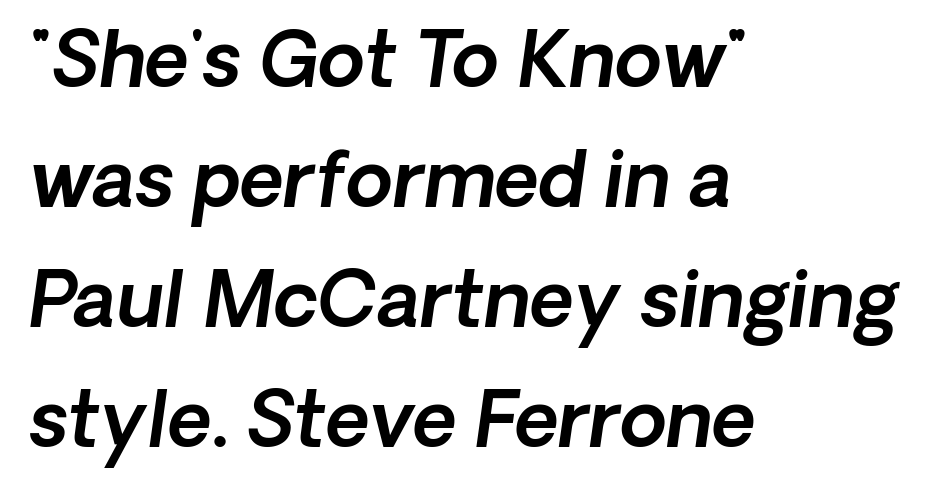
Q: Is the text italic (slanted)? A: Yes, it leans right by about 8 degrees.
Q: Is the text underlined? A: No.
Q: How is the paragraph aligned? A: Left-aligned.
Q: Is the spacing between letters normal or unusually wide? A: Normal.
Q: Is the spacing between lines tight, normal or loose? A: Normal.
Q: Width (condensed, normal, or wide)? A: Normal.
Q: x-height? A: Medium.
Q: Monospaced? A: No.
